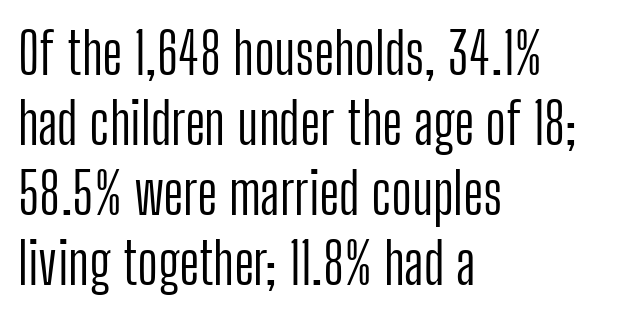
{"serif": "no", "italic": "no", "bold": "no", "weight": "light", "width": "condensed", "stroke_contrast": "low", "x_height": "medium", "monospaced": "no", "underline": "no", "align": "left", "line_spacing_ratio": 1.23, "letter_spacing": "normal", "letter_spacing_em": 0.0, "glyph_px": 57}
